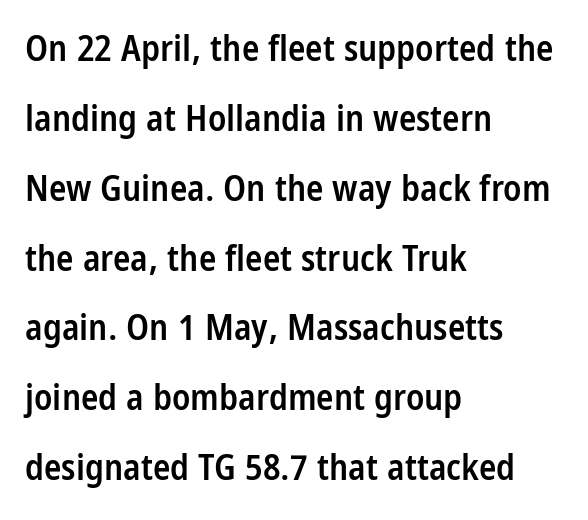
Q: Is the text bold? A: Semi-bold.
Q: Is the text italic (slanted)? A: No, it is upright.
Q: Is the typeface a serif or a sans-serif typeface? A: Sans-serif.
Q: Is the text underlined? A: No.
Q: How is the paragraph aligned? A: Left-aligned.
Q: Is the spacing between letters normal or unusually wide? A: Normal.
Q: Is the spacing between lines tight, normal or loose? A: Loose.
Q: Width (condensed, normal, or wide)? A: Condensed.
Q: Stroke contrast? A: Low.
Q: x-height? A: Large.
Q: Monospaced? A: No.
